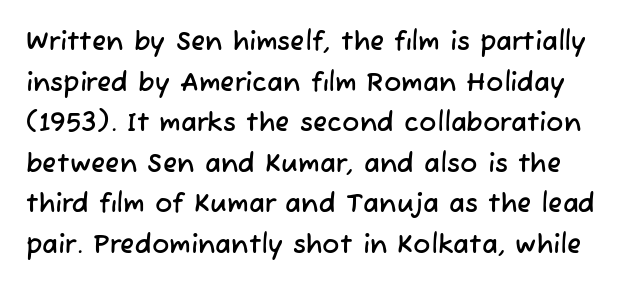
Q: Is the text underlined? A: No.
Q: Is the spacing between letters normal or unusually wide? A: Normal.
Q: Is the spacing between lines tight, normal or loose? A: Normal.
